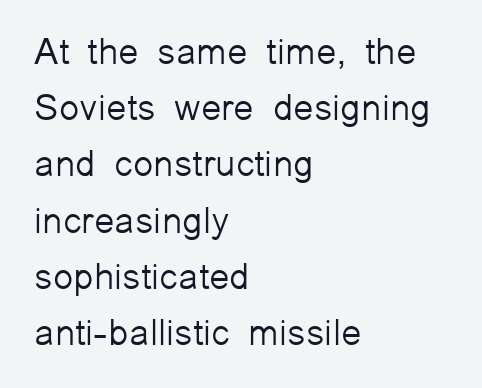
The image shows 37 px light sans-serif type, upright; set left-aligned, normal line spacing (1.52x), normal letter spacing, not underlined; low stroke contrast and a medium x-height.
